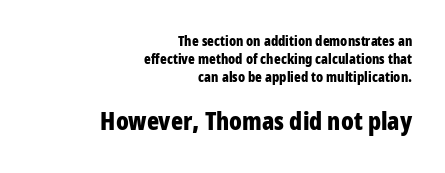
Q: Is the text bold? A: Yes.
Q: Is the text italic (slanted)? A: No, it is upright.
Q: Is the text underlined? A: No.
Q: How is the paragraph aligned? A: Right-aligned.
Q: Is the spacing between letters normal or unusually wide? A: Normal.
Q: Is the spacing between lines tight, normal or loose? A: Normal.
Q: Which block of text is set in a larger size, the first (top) or the second (bottom)? A: The second (bottom) one.
